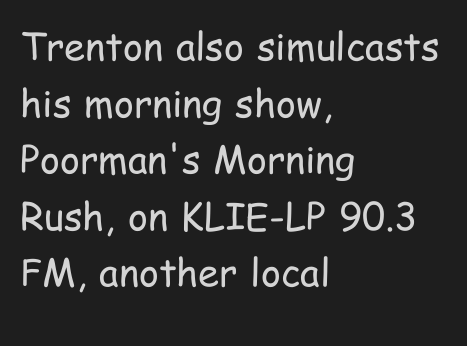
Q: Is the text bold? A: No.
Q: Is the text italic (slanted)? A: No, it is upright.
Q: Is the typeface a serif or a sans-serif typeface? A: Sans-serif.
Q: Is the text underlined? A: No.
Q: How is the paragraph aligned? A: Left-aligned.
Q: Is the spacing between letters normal or unusually wide? A: Normal.
Q: Is the spacing between lines tight, normal or loose? A: Normal.
Q: Width (condensed, normal, or wide)? A: Condensed.
Q: Stroke contrast? A: Low.
Q: x-height? A: Medium.
Q: Monospaced? A: No.
